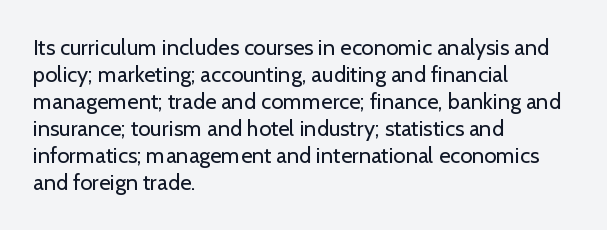
{"italic": "no", "bold": "no", "underline": "no", "align": "left", "line_spacing_ratio": 1.23, "letter_spacing": "normal", "letter_spacing_em": 0.0, "glyph_px": 22}
